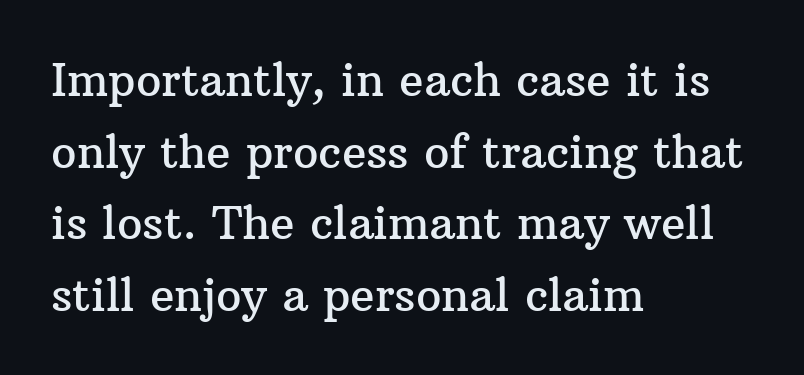
{"serif": "yes", "italic": "no", "width": "normal", "stroke_contrast": "medium", "x_height": "medium", "monospaced": "no", "underline": "no", "align": "left", "line_spacing": "normal", "line_spacing_ratio": 1.59, "letter_spacing": "normal", "letter_spacing_em": 0.0, "glyph_px": 45}
